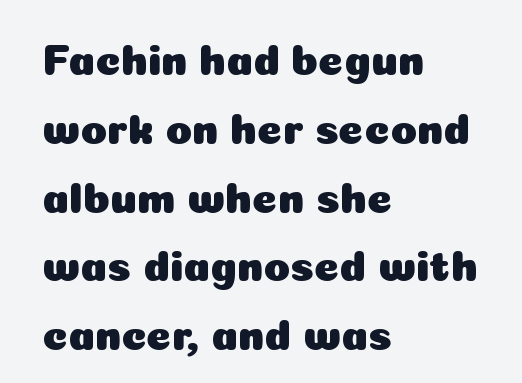
Every character sits straight up, as roman type does. You could not count columns in this text — the font is proportionally spaced. Anything drawn beneath the words? Only blank space. One-word summary of the alignment: left. Vertical spacing — default. Regarding serifs, this sample does without them.
